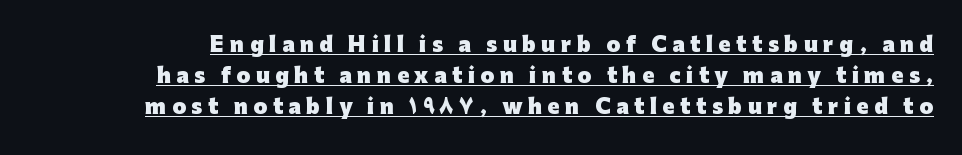
{"italic": "no", "bold": "yes", "underline": "yes", "line_spacing": "normal", "line_spacing_ratio": 1.55, "letter_spacing": "wide", "letter_spacing_em": 0.28, "glyph_px": 20}
